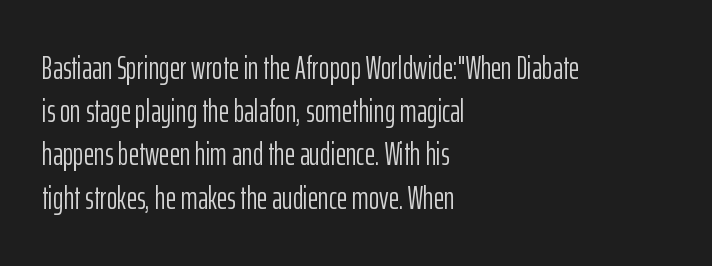
{"serif": "no", "italic": "no", "bold": "no", "weight": "light", "width": "condensed", "stroke_contrast": "low", "x_height": "medium", "monospaced": "no", "underline": "no", "align": "left", "line_spacing": "normal", "line_spacing_ratio": 1.35, "letter_spacing": "normal", "letter_spacing_em": 0.0, "glyph_px": 32}
